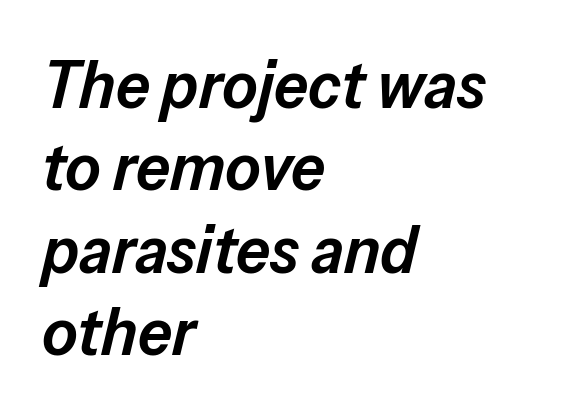
Q: Is the text bold? A: Semi-bold.
Q: Is the text italic (slanted)? A: Yes, it leans right by about 13 degrees.
Q: Is the text underlined? A: No.
Q: How is the paragraph aligned? A: Left-aligned.
Q: Is the spacing between letters normal or unusually wide? A: Normal.
Q: Width (condensed, normal, or wide)? A: Normal.
Q: Stroke contrast? A: Low.
Q: x-height? A: Medium.
Q: Monospaced? A: No.
